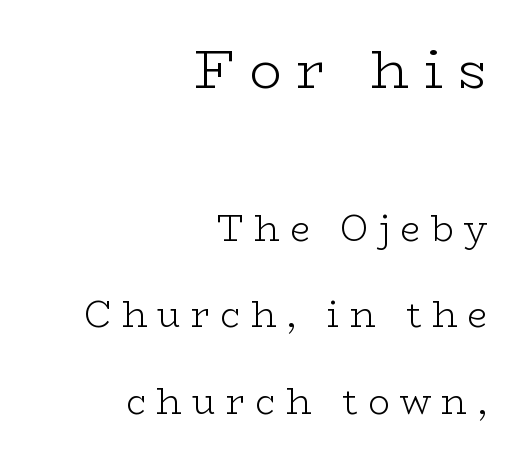
The image shows 54 px light, wide serif type, upright; set right-aligned, loose line spacing (2.4x), unusually wide letter spacing (+0.28 em), not underlined; the first (top) block is 1.5x larger; low stroke contrast and a medium x-height.
